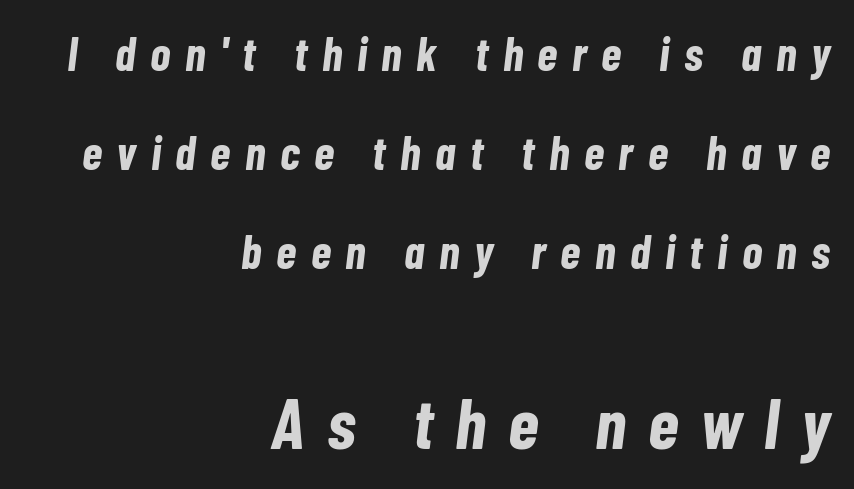
The letterforms stand isolated, each surrounded by extra space. Quick note: underline off. The ragged edge is on the left, which tells us the setting is flush right. On the weight axis this lands at bold, roughly 700. Line spacing here is loose. Tall strokes in this sample are angled rather than plumb.
